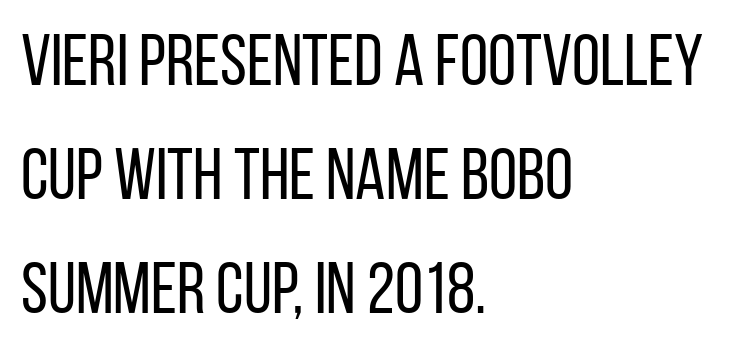
{"serif": "no", "italic": "no", "bold": "no", "weight": "regular", "width": "condensed", "stroke_contrast": "low", "x_height": "large", "monospaced": "no", "underline": "no", "align": "left", "line_spacing": "normal", "line_spacing_ratio": 1.58, "letter_spacing": "normal", "letter_spacing_em": 0.0, "glyph_px": 72}
